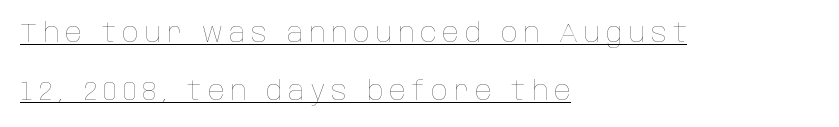
Q: Is the text bold? A: No.
Q: Is the text italic (slanted)? A: No, it is upright.
Q: Is the text underlined? A: Yes.
Q: How is the paragraph aligned? A: Left-aligned.
Q: Is the spacing between letters normal or unusually wide? A: Unusually wide.
Q: Is the spacing between lines tight, normal or loose? A: Loose.
